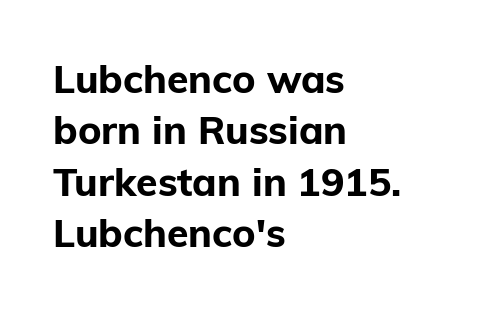
Q: Is the text bold? A: Yes.
Q: Is the text italic (slanted)? A: No, it is upright.
Q: Is the typeface a serif or a sans-serif typeface? A: Sans-serif.
Q: Is the text underlined? A: No.
Q: How is the paragraph aligned? A: Left-aligned.
Q: Is the spacing between letters normal or unusually wide? A: Normal.
Q: Is the spacing between lines tight, normal or loose? A: Normal.
Q: Width (condensed, normal, or wide)? A: Normal.
Q: Stroke contrast? A: Low.
Q: x-height? A: Medium.
Q: Monospaced? A: No.
